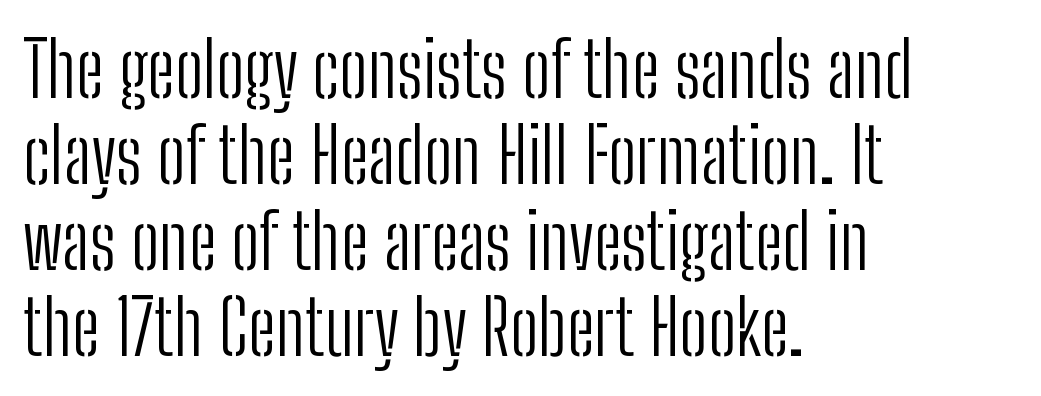
Q: Is the text bold? A: No.
Q: Is the text italic (slanted)? A: No, it is upright.
Q: Is the typeface a serif or a sans-serif typeface? A: Sans-serif.
Q: Is the text underlined? A: No.
Q: How is the paragraph aligned? A: Left-aligned.
Q: Is the spacing between letters normal or unusually wide? A: Normal.
Q: Is the spacing between lines tight, normal or loose? A: Tight.
Q: Width (condensed, normal, or wide)? A: Condensed.
Q: Stroke contrast? A: Low.
Q: x-height? A: Medium.
Q: Monospaced? A: No.
